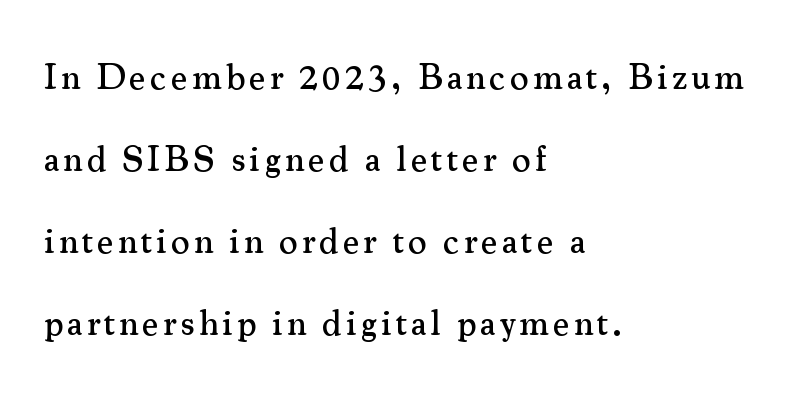
Q: Is the text italic (slanted)? A: No, it is upright.
Q: Is the typeface a serif or a sans-serif typeface? A: Serif.
Q: Is the text underlined? A: No.
Q: How is the paragraph aligned? A: Left-aligned.
Q: Is the spacing between lines tight, normal or loose? A: Loose.
Q: Width (condensed, normal, or wide)? A: Normal.
Q: Stroke contrast? A: Medium.
Q: x-height? A: Small.
Q: Monospaced? A: No.
